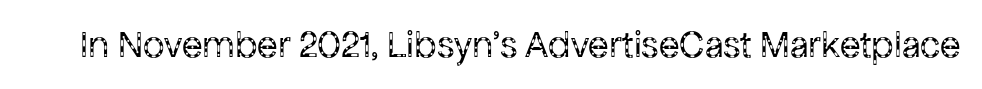
The image shows 38 px regular-weight sans-serif type, upright; set normal letter spacing, not underlined; low stroke contrast and a medium x-height.
